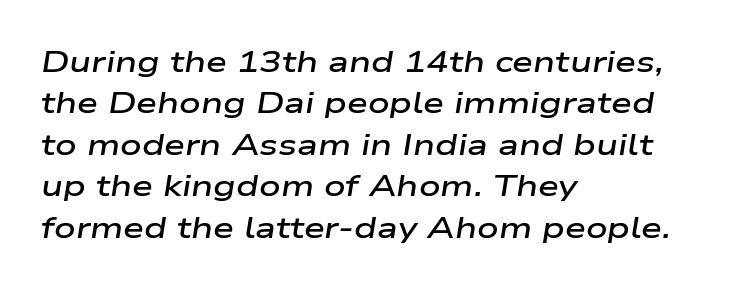
{"italic": "yes", "lean": "right", "slant_degrees": 9, "bold": "semi", "weight": "semibold", "width": "wide", "stroke_contrast": "low", "x_height": "medium", "monospaced": "no", "underline": "no", "align": "left", "line_spacing": "normal", "line_spacing_ratio": 1.38, "letter_spacing": "normal", "letter_spacing_em": 0.0, "glyph_px": 30}
